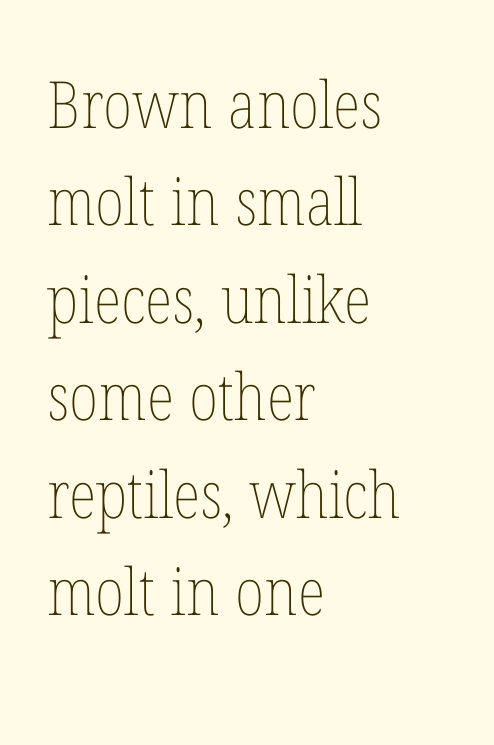
{"italic": "no", "bold": "no", "weight": "thin", "width": "condensed", "stroke_contrast": "low", "x_height": "medium", "monospaced": "no", "underline": "no", "align": "left", "line_spacing": "normal", "line_spacing_ratio": 1.5, "letter_spacing": "normal", "letter_spacing_em": 0.0, "glyph_px": 65}
